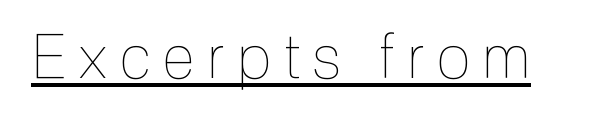
The image shows 61 px thin, condensed type, upright; set unusually wide letter spacing (+0.21 em), underlined; a medium x-height.
